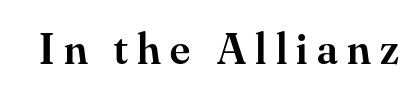
Q: Is the text bold? A: Semi-bold.
Q: Is the text italic (slanted)? A: No, it is upright.
Q: Is the typeface a serif or a sans-serif typeface? A: Serif.
Q: Is the text underlined? A: No.
Q: Is the spacing between letters normal or unusually wide? A: Unusually wide.
Q: Width (condensed, normal, or wide)? A: Normal.
Q: Stroke contrast? A: Medium.
Q: x-height? A: Small.
Q: Monospaced? A: No.
